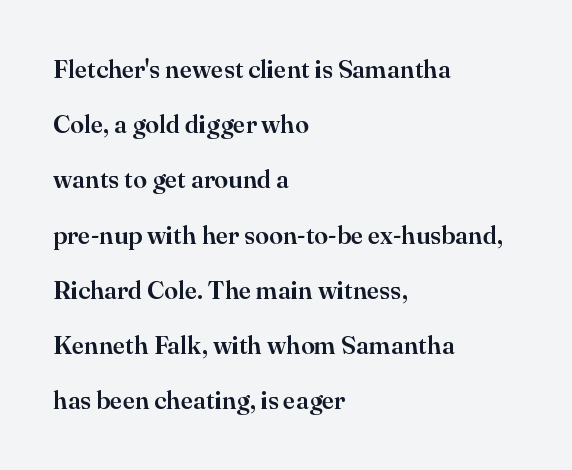
The image shows 25 px text type, upright; set left-aligned, loose line spacing (2.21x), normal letter spacing, not underlined.
